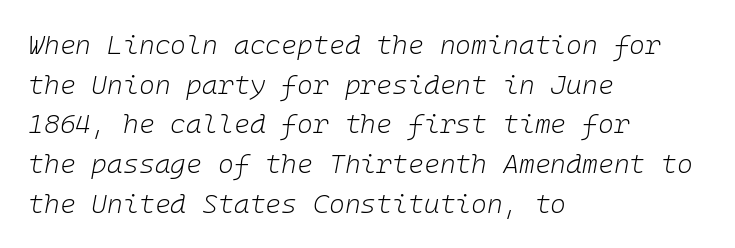
Line starts are locked; line ends wander. The vertical gap from one line to the next is medium. What stands out about the letter spacing? Nothing — it is the standard amount. Heft: none added — not bold. Underline: absent.
